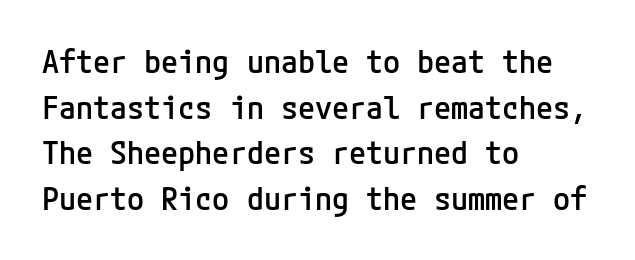
Check under the words: just untouched page. The vertical gap from one line to the next is medium. The line texture is even and compact thanks to regular tracking. It's the straight-up-and-down kind of type. Visually the block forms a straight wall on the left and a jagged coastline on the right.
